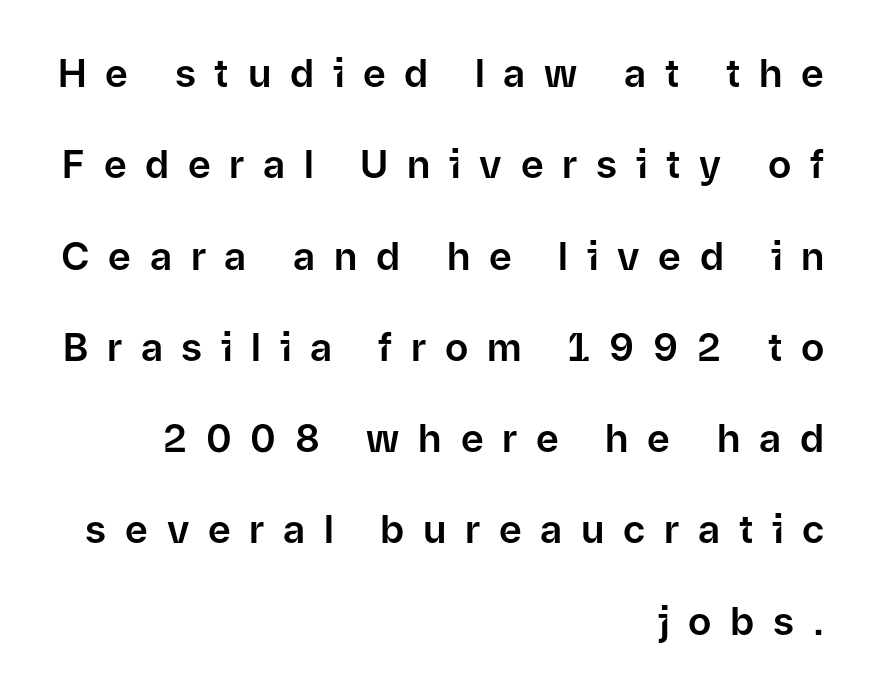
{"serif": "no", "italic": "no", "width": "normal", "stroke_contrast": "low", "x_height": "medium", "monospaced": "no", "underline": "no", "align": "right", "line_spacing": "loose", "line_spacing_ratio": 2.34, "letter_spacing": "wide", "letter_spacing_em": 0.48, "glyph_px": 39}
